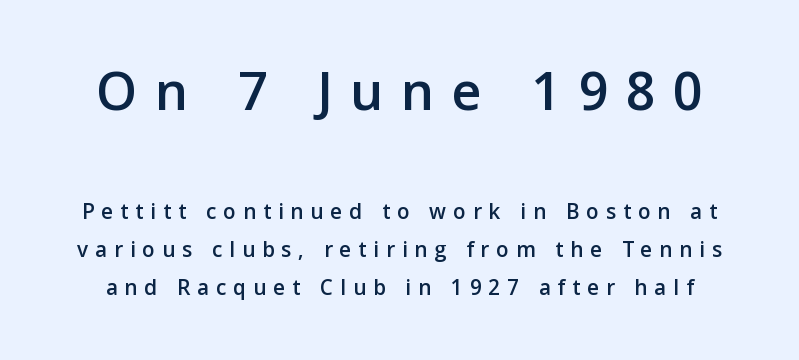
The designer went with a sans here, leaving each stem footless. Italic? Not at all — the glyphs are vertical. Unmarked baselines from the first word to the last. Large over small — that's the arrangement of the two blocks here. Leading: standard. Tracking value appears strongly positive — letters spread wide.
